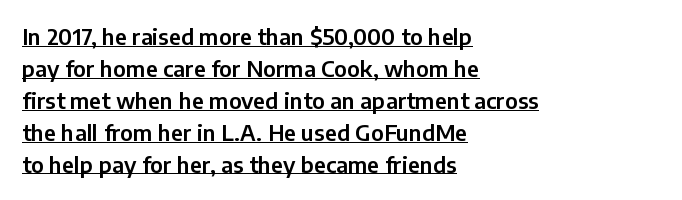
{"italic": "no", "underline": "yes", "align": "left", "line_spacing": "normal", "line_spacing_ratio": 1.45, "letter_spacing": "normal", "letter_spacing_em": 0.0, "glyph_px": 22}
